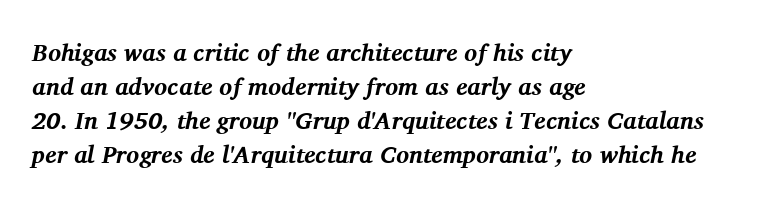
{"italic": "yes", "lean": "right", "slant_degrees": 11, "bold": "yes", "underline": "no", "align": "left", "line_spacing": "normal", "line_spacing_ratio": 1.41, "letter_spacing": "normal", "letter_spacing_em": 0.0, "glyph_px": 24}
